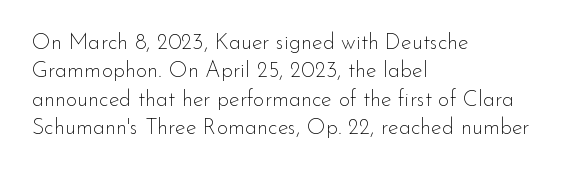
{"italic": "no", "bold": "no", "underline": "no", "align": "left", "line_spacing": "normal", "line_spacing_ratio": 1.29, "letter_spacing": "normal", "letter_spacing_em": 0.0, "glyph_px": 22}
